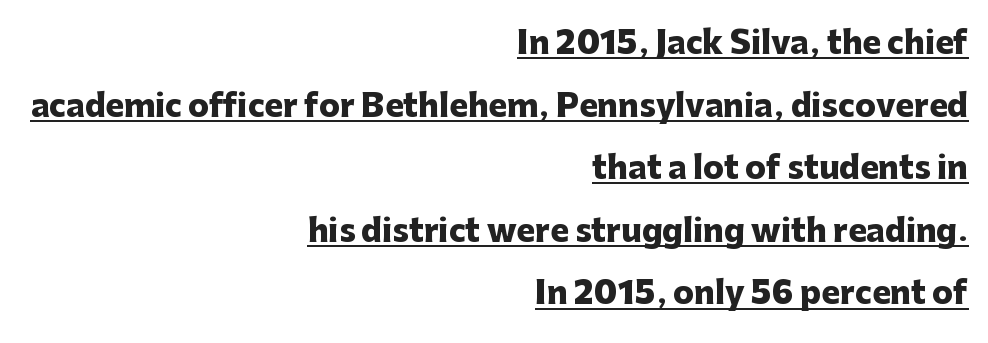
The image shows 31 px heavy sans-serif type, upright; set right-aligned, loose line spacing (2.02x), normal letter spacing, underlined; low stroke contrast and a medium x-height.
